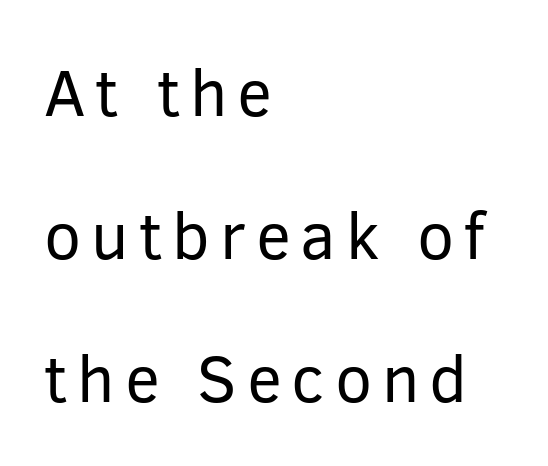
The characters display no serif detailing; their extremities are plain. A classic flush-left, rag-right setting is used for this passage. Is the type heavy? It reads as light-to-regular instead. Decoration check: the copy has no underline.
